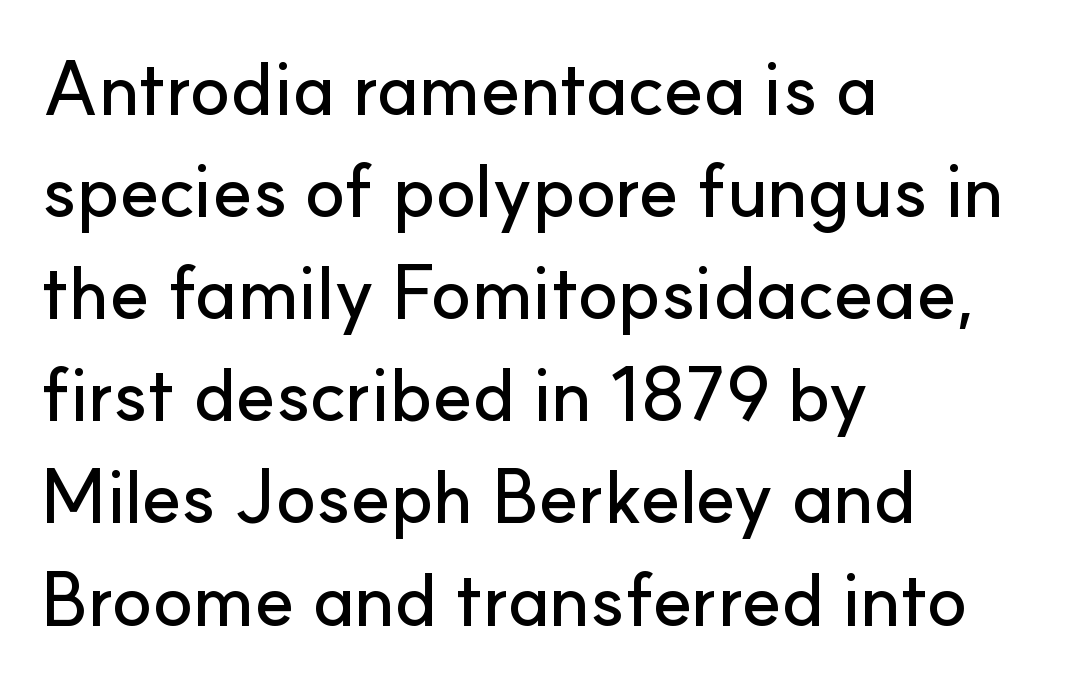
Here the designer chose a conventional face with non-uniform glyph widths. The axis of the letterforms is exactly vertical. In CSS terms this would be text-align: left. Normally led — the rows are evenly, conventionally spaced.
